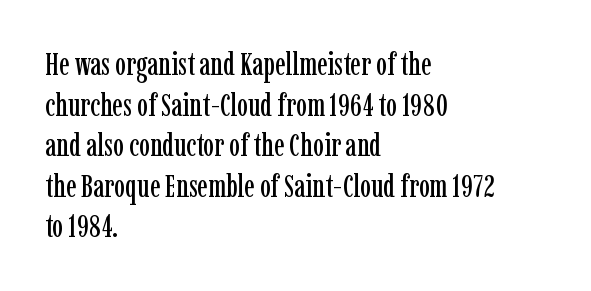
Q: Is the text italic (slanted)? A: No, it is upright.
Q: Is the typeface a serif or a sans-serif typeface? A: Serif.
Q: Is the text underlined? A: No.
Q: How is the paragraph aligned? A: Left-aligned.
Q: Is the spacing between letters normal or unusually wide? A: Normal.
Q: Is the spacing between lines tight, normal or loose? A: Normal.
Q: Width (condensed, normal, or wide)? A: Condensed.
Q: Stroke contrast? A: Low.
Q: x-height? A: Medium.
Q: Monospaced? A: No.
